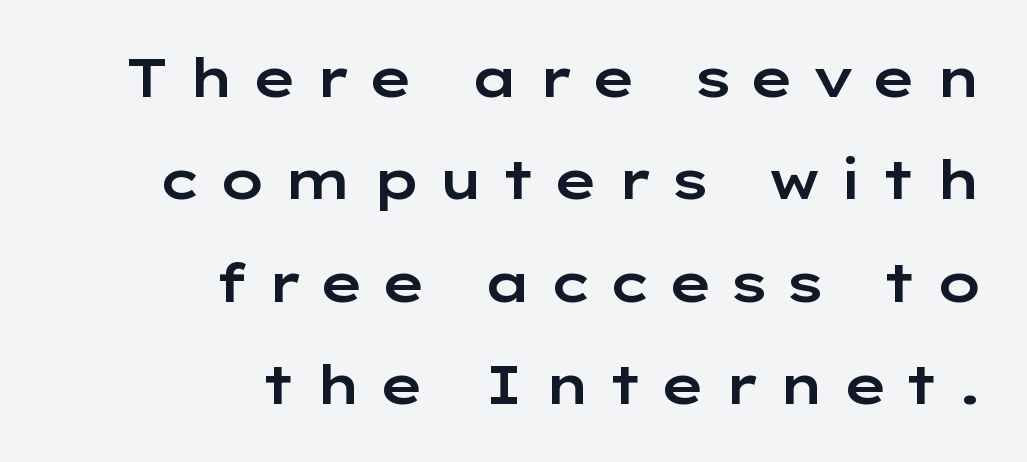
Q: Is the text italic (slanted)? A: No, it is upright.
Q: Is the typeface a serif or a sans-serif typeface? A: Sans-serif.
Q: Is the text underlined? A: No.
Q: How is the paragraph aligned? A: Right-aligned.
Q: Is the spacing between letters normal or unusually wide? A: Unusually wide.
Q: Is the spacing between lines tight, normal or loose? A: Loose.
Q: Width (condensed, normal, or wide)? A: Wide.
Q: Stroke contrast? A: Low.
Q: x-height? A: Medium.
Q: Monospaced? A: No.
